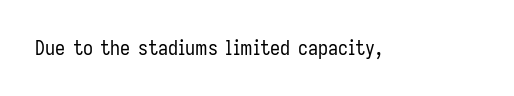
Posture: upright roman. Short note: letters normally spaced. The weight would be labelled regular, book, light, or lighter still. Lines of text with bare space underneath.
